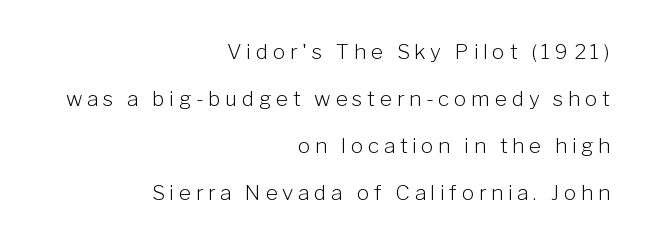
Summary of weight: not heavy and not bold. Does extra space separate the letters? Yes, quite a lot of it. Every row of glyphs terminates at an identical x-position on the right. Glance below the letters and you will spot only blank space. Horizontal bands of white between lines are thick stripes. Italic? Not at all — the glyphs are vertical.
